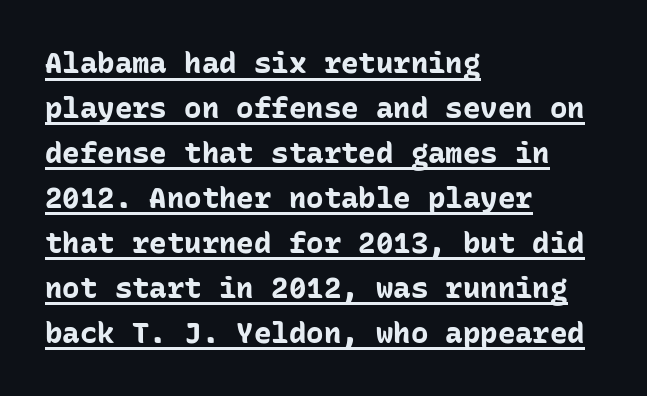
{"serif": "no", "italic": "no", "bold": "yes", "weight": "bold", "width": "normal", "stroke_contrast": "low", "x_height": "medium", "monospaced": "yes", "underline": "yes", "align": "left", "line_spacing": "normal", "line_spacing_ratio": 1.55, "letter_spacing": "normal", "letter_spacing_em": 0.0, "glyph_px": 29}
